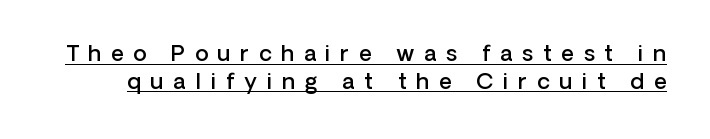
{"italic": "no", "bold": "semi", "underline": "yes", "line_spacing": "normal", "line_spacing_ratio": 1.26, "letter_spacing": "wide", "letter_spacing_em": 0.44, "glyph_px": 22}
